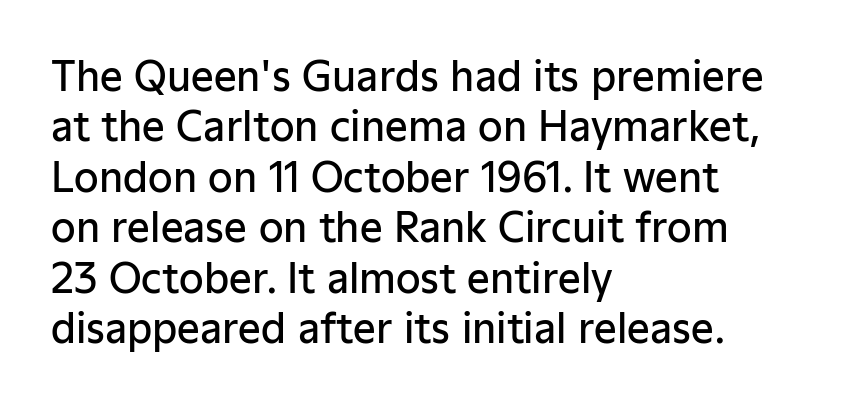
{"serif": "no", "italic": "no", "bold": "semi", "weight": "semibold", "width": "normal", "stroke_contrast": "low", "x_height": "medium", "monospaced": "no", "underline": "no", "align": "left", "line_spacing": "normal", "line_spacing_ratio": 1.26, "letter_spacing": "normal", "letter_spacing_em": 0.0, "glyph_px": 40}
